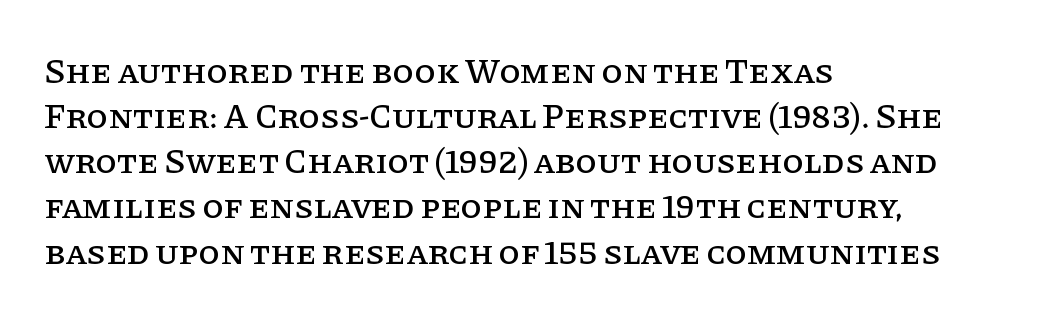
Unlike italic type, these characters show no tilt at all. Is there much room between lines? A standard amount, neither cramped nor airy. The zone under the glyphs is completely vacant. Type style note: has serifs.
